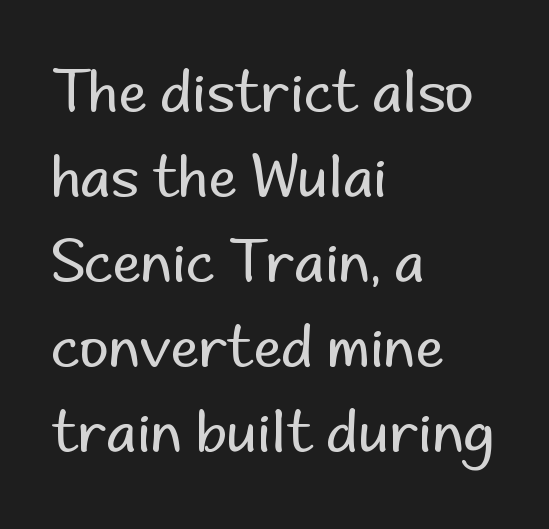
Q: Is the text bold? A: No.
Q: Is the text italic (slanted)? A: No, it is upright.
Q: Is the typeface a serif or a sans-serif typeface? A: Sans-serif.
Q: Is the text underlined? A: No.
Q: How is the paragraph aligned? A: Left-aligned.
Q: Is the spacing between letters normal or unusually wide? A: Normal.
Q: Is the spacing between lines tight, normal or loose? A: Normal.
Q: Width (condensed, normal, or wide)? A: Normal.
Q: Stroke contrast? A: Low.
Q: x-height? A: Small.
Q: Monospaced? A: No.
